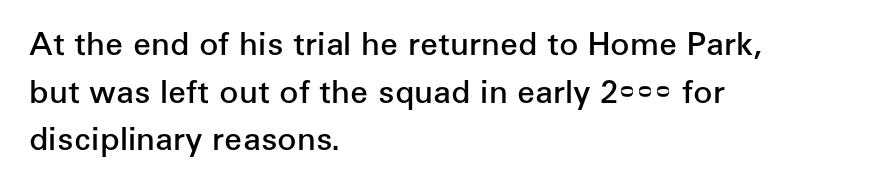
Q: Is the text bold? A: Semi-bold.
Q: Is the text italic (slanted)? A: No, it is upright.
Q: Is the typeface a serif or a sans-serif typeface? A: Sans-serif.
Q: Is the text underlined? A: No.
Q: How is the paragraph aligned? A: Left-aligned.
Q: Is the spacing between letters normal or unusually wide? A: Normal.
Q: Is the spacing between lines tight, normal or loose? A: Normal.
Q: Width (condensed, normal, or wide)? A: Normal.
Q: Stroke contrast? A: Low.
Q: x-height? A: Medium.
Q: Monospaced? A: No.
